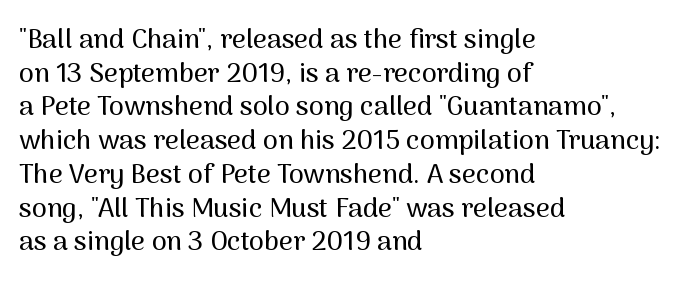
The image shows 27 px text type, upright; set left-aligned, normal line spacing (1.25x), normal letter spacing, not underlined.
